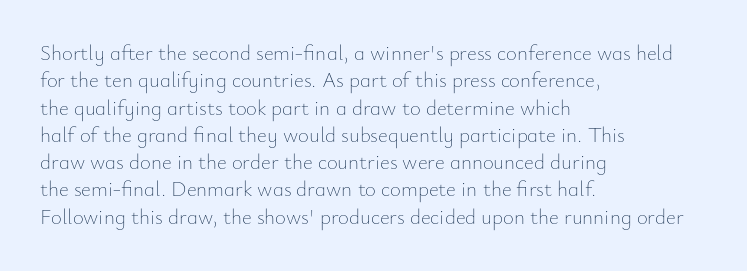
The image shows 21 px text type, upright; set left-aligned, normal line spacing (1.3x), normal letter spacing, not underlined.
